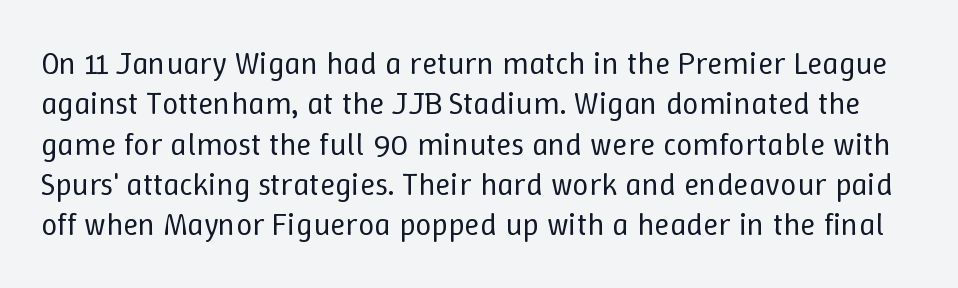
{"italic": "no", "bold": "no", "weight": "regular", "width": "normal", "stroke_contrast": "low", "x_height": "medium", "monospaced": "no", "underline": "no", "line_spacing": "normal", "line_spacing_ratio": 1.26, "letter_spacing": "normal", "letter_spacing_em": 0.0, "glyph_px": 32}
